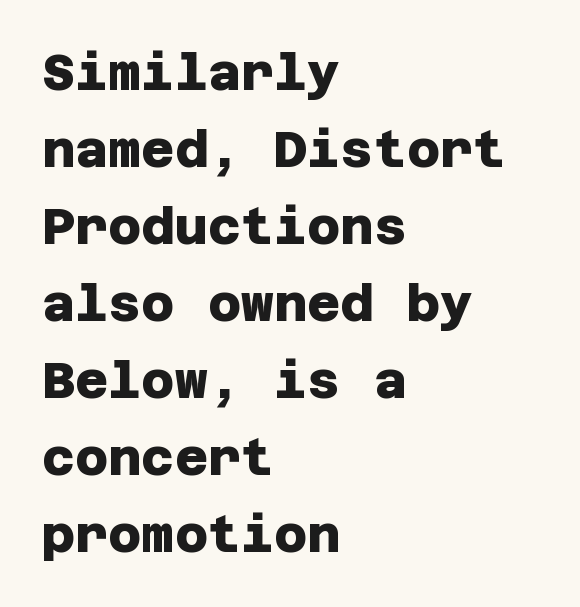
Q: Is the text bold? A: Yes.
Q: Is the typeface a serif or a sans-serif typeface? A: Sans-serif.
Q: Is the text underlined? A: No.
Q: How is the paragraph aligned? A: Left-aligned.
Q: Is the spacing between letters normal or unusually wide? A: Normal.
Q: Is the spacing between lines tight, normal or loose? A: Normal.
Q: Width (condensed, normal, or wide)? A: Normal.
Q: Stroke contrast? A: Low.
Q: x-height? A: Large.
